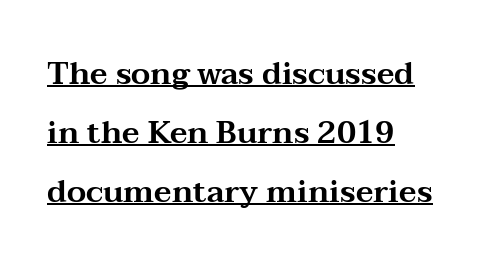
The typesetter chose a ragged-right arrangement here. Is there any slant? The stems are plumb. Small tapered or slab feet sit at the stroke ends, so this counts as serif. Default kerning and tracking; the words read as compact shapes. Is there an underline? Yes — a line sits under the letters.
